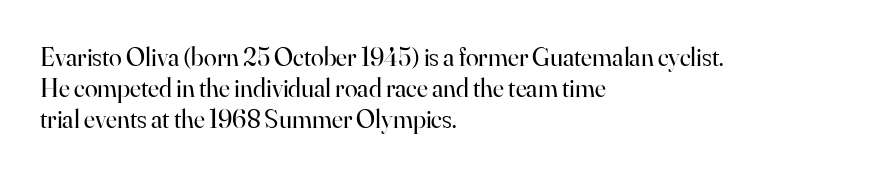
One-word summary of the alignment: left. In terms of letterspacing, this is plain default setting. The words here are not underlined. The characters are drawn with everyday or finer stroke widths. The letters stand straight up with perfectly vertical stems.
